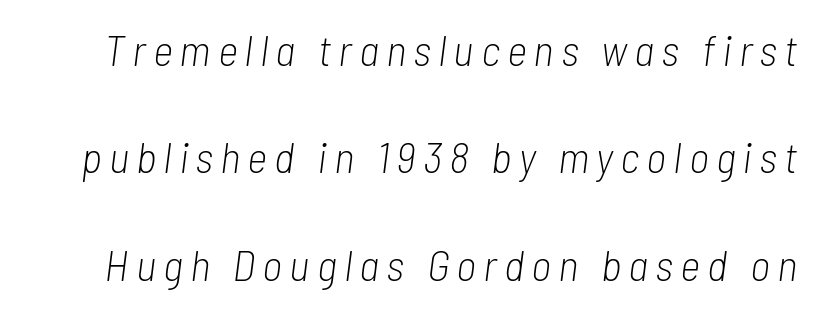
The rendering uses a large line-height, opening up the rows. The face used here is proportionally spaced, like ordinary book or web type. There's an unmistakable incline to the writing here. Weight: not bold — regular or lighter. Any mark beneath the type? The region is blank.
